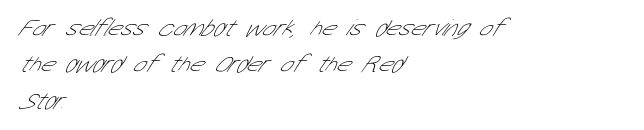
The image shows 24 px text type; set left-aligned, normal line spacing (1.52x), normal letter spacing, not underlined.
